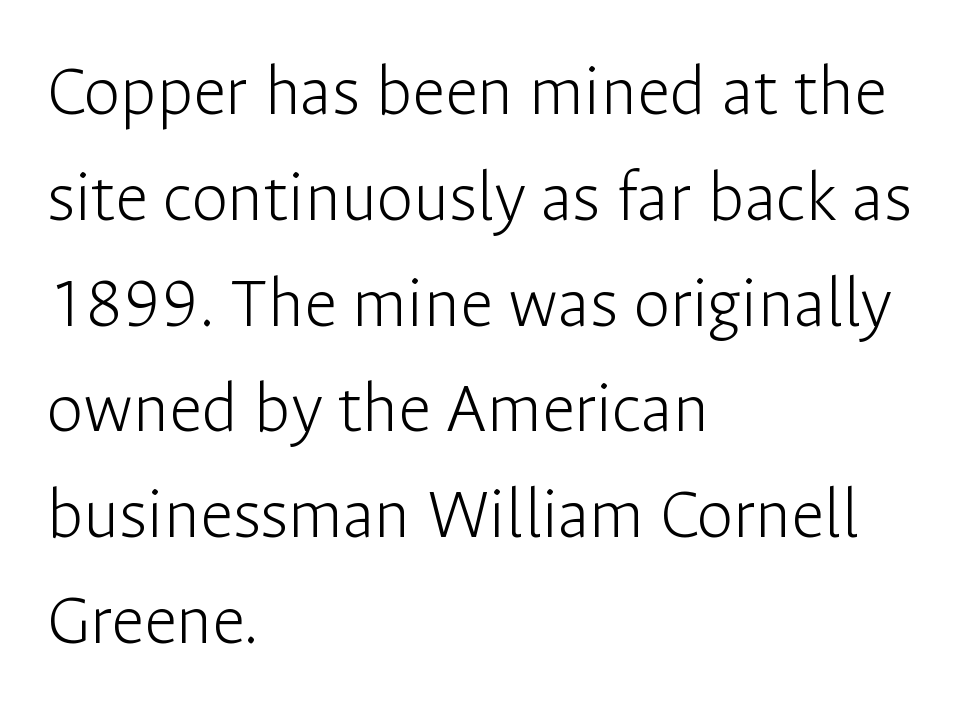
Is this a fixed-width face? No — the glyphs have proportional, varying widths. The passage shown is not underscored anywhere. In CSS terms this would be text-align: left. Vertically, the passage feels balanced, rows spaced as you'd expect. Stems and bowls with no extra thickness — not bold.
